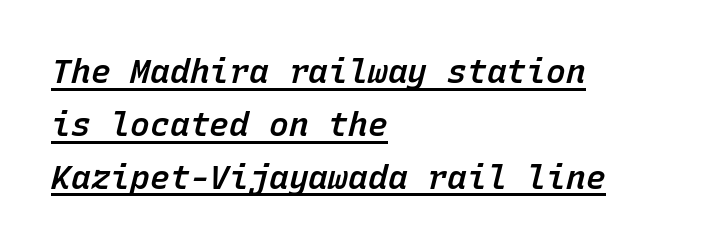
The image shows 33 px semibold type, italic (leaning right), monospaced; set left-aligned, normal line spacing (1.6x), normal letter spacing, underlined; low stroke contrast and a medium x-height.
